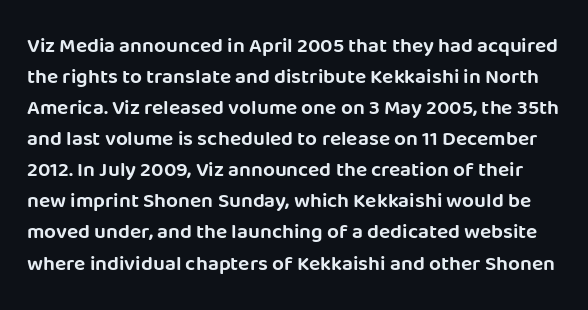
{"italic": "no", "underline": "no", "line_spacing": "normal", "line_spacing_ratio": 1.48, "letter_spacing": "normal", "letter_spacing_em": 0.0, "glyph_px": 21}
